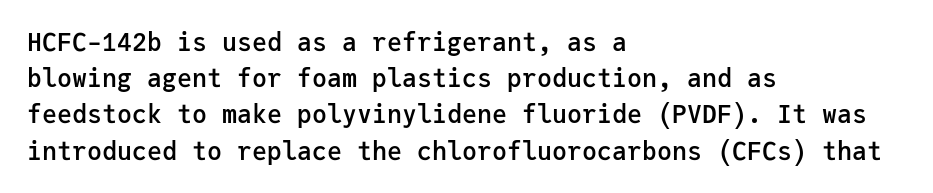
Caption: semibold face, moderately heavy strokes. Type without underlining. Quick note: interline space is typical. Vertical strokes here are truly vertical. Caption: multi-line text, flush left, ragged right.
